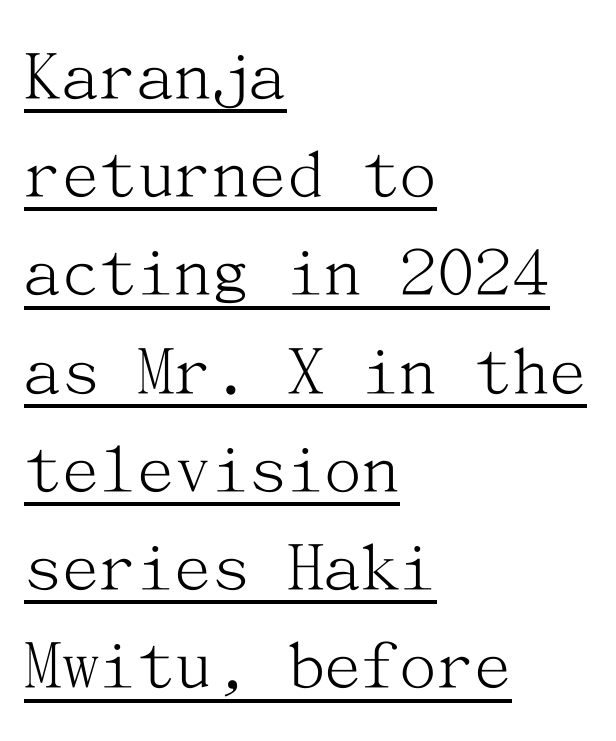
These lines sit exactly where default settings would place them. The string is rendered with underlining switched on. It's the straight-up-and-down kind of type. Font category for this specimen: serif. Is the block centered? No — it sits flush against the left margin.
